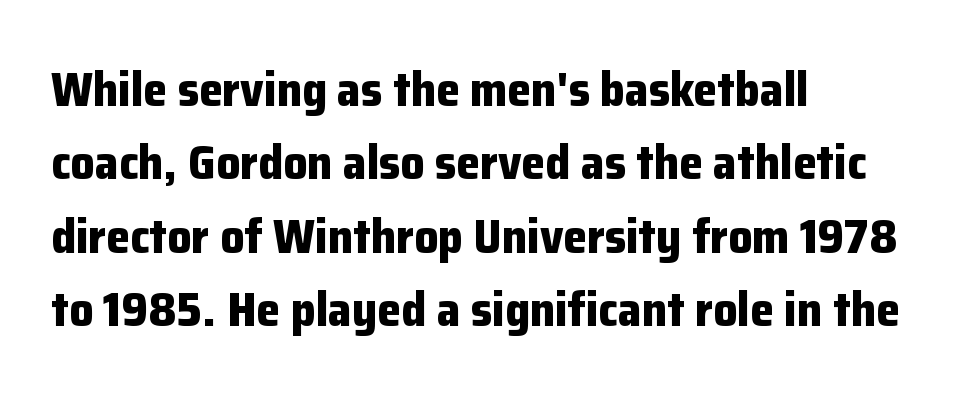
Notice how the passage keeps a crisp vertical edge on the left only. Varying glyph widths throughout — classic text-font behaviour. What kind of face is this? One without serifs — a sans. Whoever set this chose a conventional vertical rhythm. The font's upright variant was chosen for this text. Default kerning and tracking; the words read as compact shapes.
